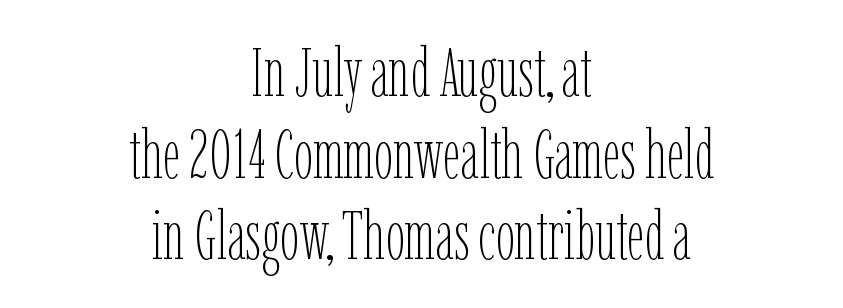
The image shows 68 px thin, condensed type, upright; set centered, line spacing 1.2x, normal letter spacing, not underlined; low stroke contrast and a medium x-height.
